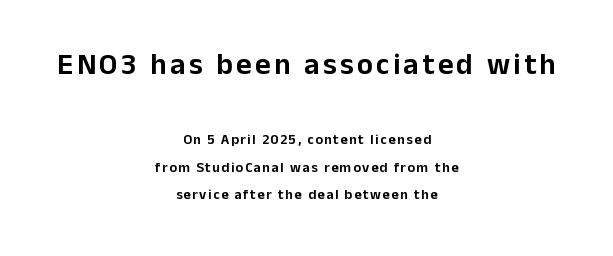
Which chunk is bigger? The first one — the top block dwarfs the bottom. Line starts and ends both wander, symmetrically. Do the characters align in a grid? No, the font is proportional. The letters carry no serifs — their stems end cleanly without finishing strokes. The leading is generous, giving the passage an open texture. This sample uses an upright cut, with every glyph sitting square on the baseline.
